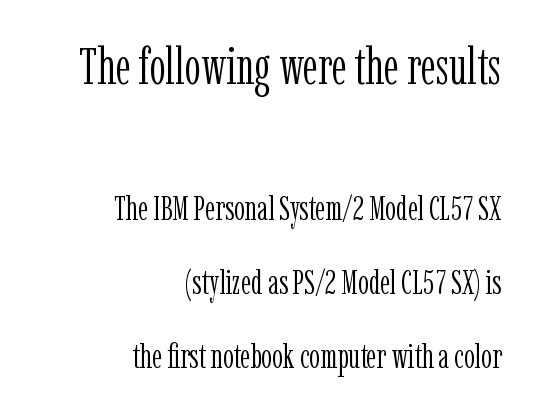
Q: Is the text bold? A: No.
Q: Is the text italic (slanted)? A: No, it is upright.
Q: Is the typeface a serif or a sans-serif typeface? A: Serif.
Q: Is the text underlined? A: No.
Q: How is the paragraph aligned? A: Right-aligned.
Q: Is the spacing between letters normal or unusually wide? A: Normal.
Q: Is the spacing between lines tight, normal or loose? A: Loose.
Q: Which block of text is set in a larger size, the first (top) or the second (bottom)? A: The first (top) one.
Q: Width (condensed, normal, or wide)? A: Condensed.
Q: Stroke contrast? A: Low.
Q: x-height? A: Medium.
Q: Monospaced? A: No.
